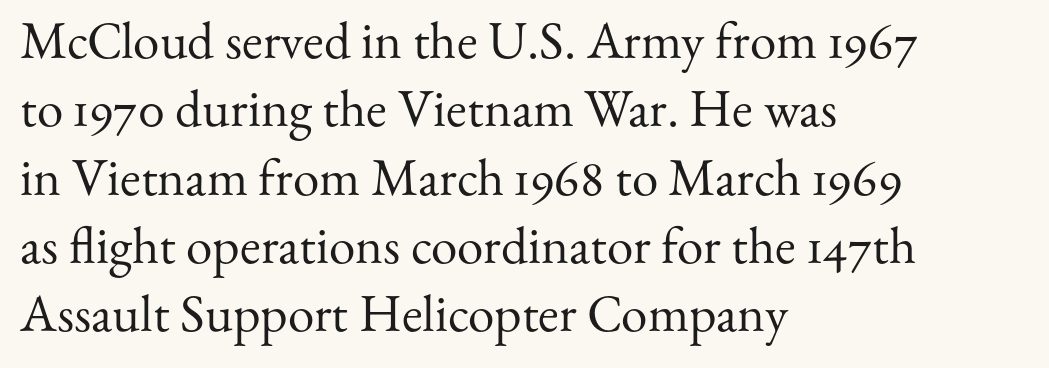
{"serif": "yes", "italic": "no", "bold": "no", "weight": "regular", "width": "normal", "stroke_contrast": "medium", "x_height": "small", "monospaced": "no", "underline": "no", "align": "left", "line_spacing": "normal", "line_spacing_ratio": 1.29, "letter_spacing": "normal", "letter_spacing_em": 0.0, "glyph_px": 53}
